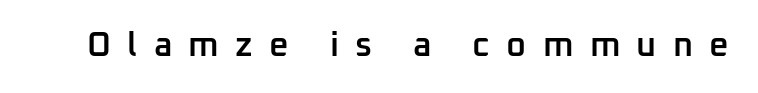
The area under the type is left untouched. Each letter keeps its own natural width here, so spacing adapts to shape. Grotesque or geometric, the face here clearly has no serifs. Someone cranked the tracking dial way up on this one. Moderately thickened strokes mark this as semibold type. The letters stand straight up with perfectly vertical stems.
